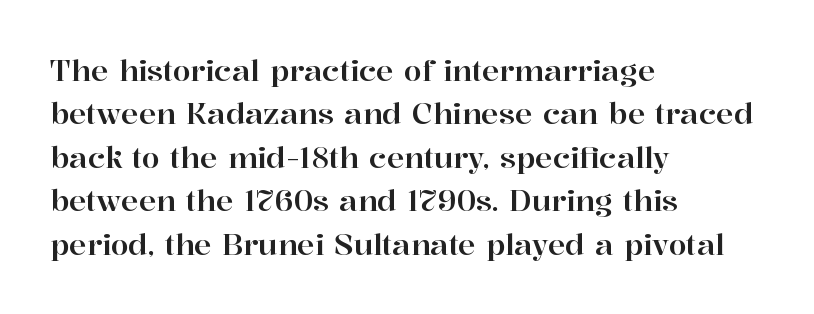
{"serif": "yes", "italic": "no", "width": "normal", "stroke_contrast": "high", "x_height": "medium", "monospaced": "no", "underline": "no", "align": "left", "line_spacing": "normal", "line_spacing_ratio": 1.5, "letter_spacing": "normal", "letter_spacing_em": 0.0, "glyph_px": 29}
